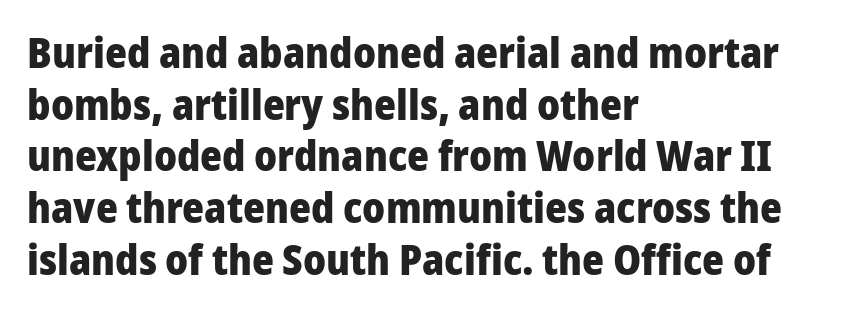
Words appear dense and cohesive because spacing is normal. Check under the words: just untouched page. Type style note: lacks serifs. Think of a printed novel: that variable character pitch is what you see here.
